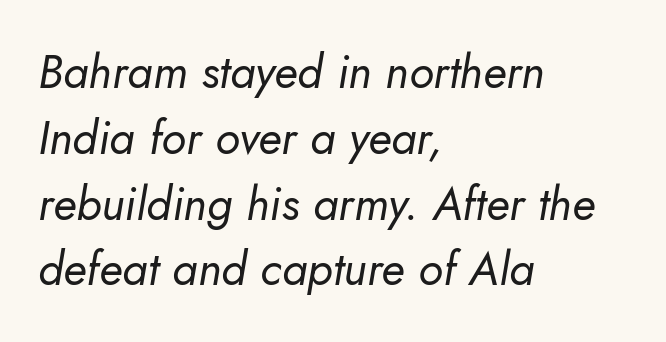
Q: Is the text bold? A: No.
Q: Is the text italic (slanted)? A: Yes, it leans right by about 5 degrees.
Q: Is the text underlined? A: No.
Q: How is the paragraph aligned? A: Left-aligned.
Q: Is the spacing between letters normal or unusually wide? A: Normal.
Q: Is the spacing between lines tight, normal or loose? A: Normal.
Q: Width (condensed, normal, or wide)? A: Normal.
Q: Stroke contrast? A: Low.
Q: x-height? A: Small.
Q: Monospaced? A: No.
